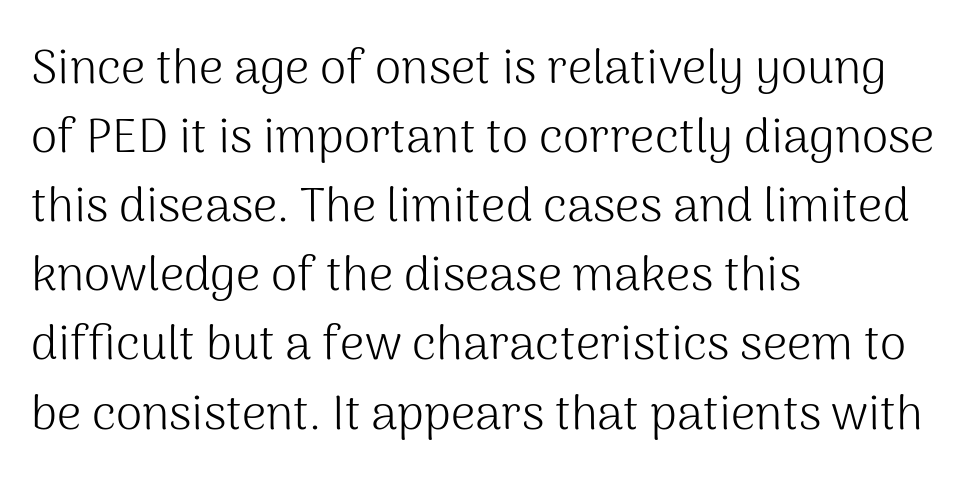
The image shows 48 px light sans-serif type, upright; set left-aligned, normal line spacing (1.44x), normal letter spacing, not underlined; medium stroke contrast and a medium x-height.
